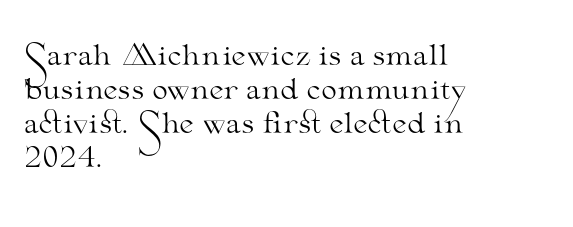
Q: Is the text bold? A: No.
Q: Is the text italic (slanted)? A: No, it is upright.
Q: Is the typeface a serif or a sans-serif typeface? A: Serif.
Q: Is the text underlined? A: No.
Q: How is the paragraph aligned? A: Left-aligned.
Q: Is the spacing between letters normal or unusually wide? A: Normal.
Q: Width (condensed, normal, or wide)? A: Wide.
Q: Stroke contrast? A: Medium.
Q: x-height? A: Small.
Q: Monospaced? A: No.
